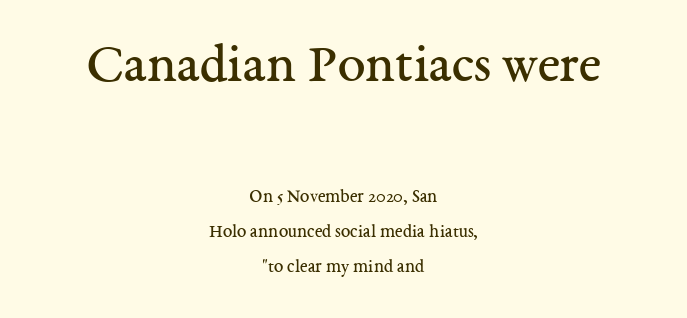
The area under the type is left untouched. Does the type have serifs? Yes, each stem ends in a small foot. The letters stand upright; this is a roman face. This rendering leaves character spacing at its baseline value.
